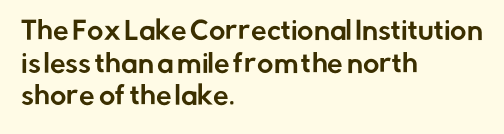
The image shows 25 px text type, upright; set left-aligned, normal line spacing (1.31x), normal letter spacing, not underlined.
